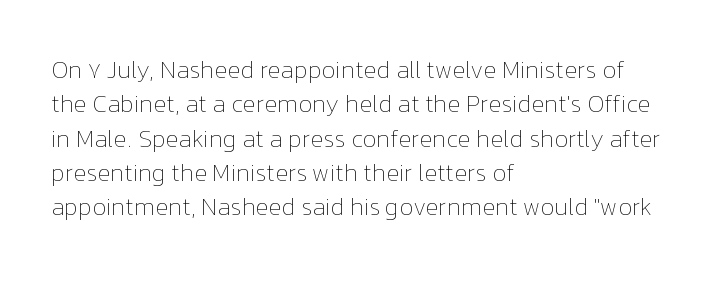
{"italic": "no", "bold": "no", "underline": "no", "align": "left", "line_spacing": "normal", "line_spacing_ratio": 1.43, "letter_spacing": "normal", "letter_spacing_em": 0.0, "glyph_px": 24}
